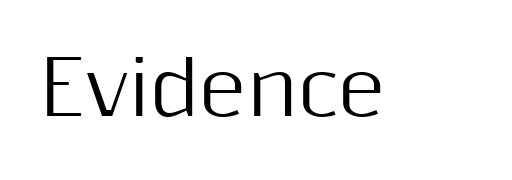
Q: Is the text italic (slanted)? A: No, it is upright.
Q: Is the typeface a serif or a sans-serif typeface? A: Sans-serif.
Q: Is the text underlined? A: No.
Q: Is the spacing between letters normal or unusually wide? A: Normal.
Q: Width (condensed, normal, or wide)? A: Normal.
Q: Stroke contrast? A: Medium.
Q: x-height? A: Medium.
Q: Monospaced? A: No.
